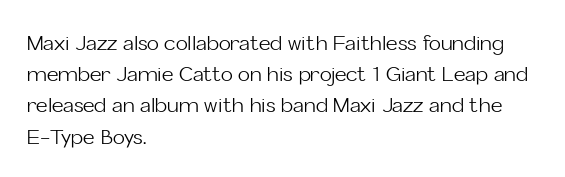
{"italic": "no", "bold": "no", "underline": "no", "align": "left", "line_spacing": "normal", "line_spacing_ratio": 1.56, "letter_spacing": "normal", "letter_spacing_em": 0.0, "glyph_px": 20}
